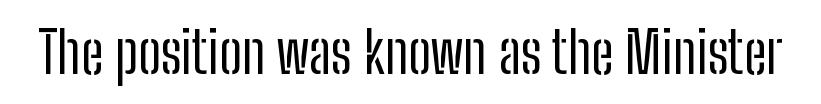
{"serif": "no", "italic": "no", "bold": "no", "weight": "regular", "width": "condensed", "stroke_contrast": "low", "x_height": "medium", "monospaced": "no", "underline": "no", "letter_spacing": "normal", "letter_spacing_em": 0.0, "glyph_px": 57}
